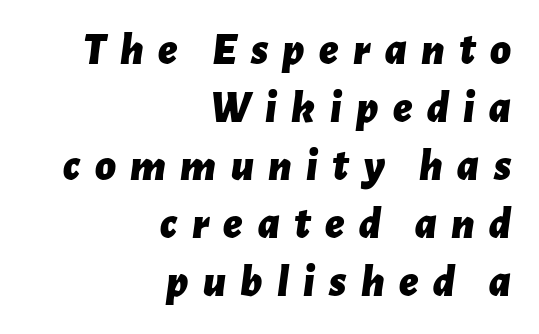
Q: Is the text bold? A: Yes.
Q: Is the text italic (slanted)? A: Yes, it leans right by about 7 degrees.
Q: Is the text underlined? A: No.
Q: How is the paragraph aligned? A: Right-aligned.
Q: Is the spacing between letters normal or unusually wide? A: Unusually wide.
Q: Is the spacing between lines tight, normal or loose? A: Normal.
Q: Width (condensed, normal, or wide)? A: Normal.
Q: Stroke contrast? A: Low.
Q: x-height? A: Medium.
Q: Monospaced? A: No.
